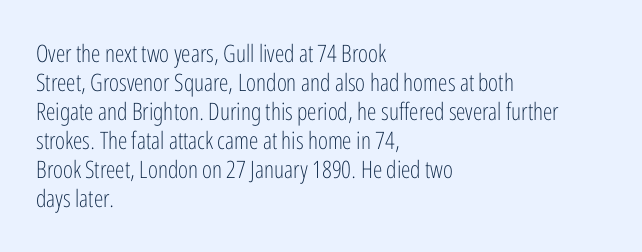
The image shows 24 px text type, upright; set left-aligned, line spacing 1.21x, normal letter spacing, not underlined.
